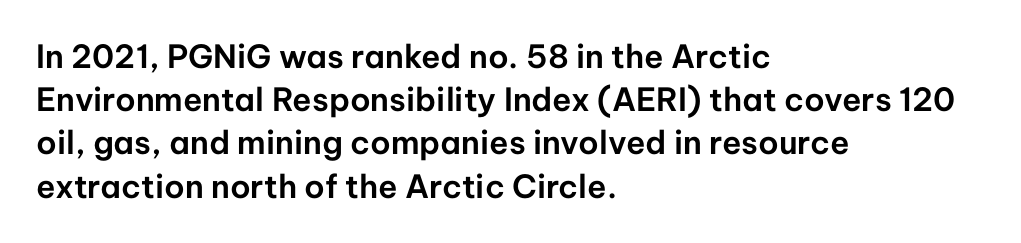
Quick note: underline off. Proportional: the letters do not fall into vertical columns. Leftover space on each line is placed entirely after the last word. These lines are composed in type without serifs.
